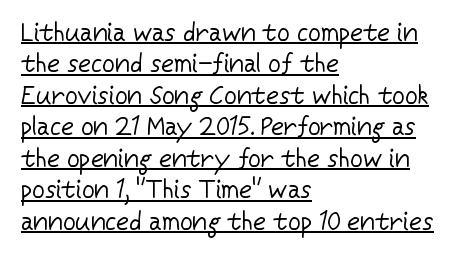
{"italic": "no", "bold": "no", "underline": "yes", "align": "left", "line_spacing": "normal", "line_spacing_ratio": 1.26, "letter_spacing": "normal", "letter_spacing_em": 0.0, "glyph_px": 25}
